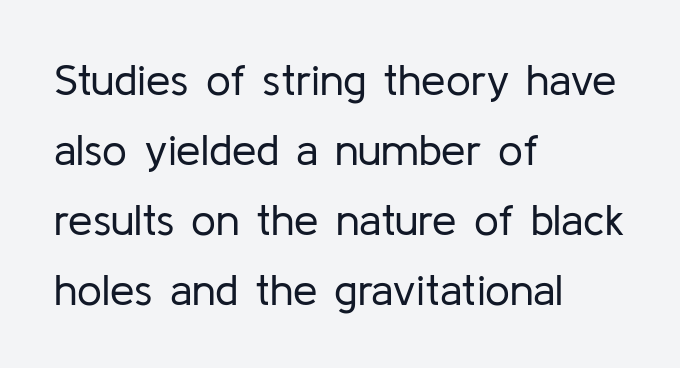
Q: Is the text bold? A: No.
Q: Is the text italic (slanted)? A: No, it is upright.
Q: Is the typeface a serif or a sans-serif typeface? A: Sans-serif.
Q: Is the text underlined? A: No.
Q: How is the paragraph aligned? A: Left-aligned.
Q: Is the spacing between letters normal or unusually wide? A: Normal.
Q: Is the spacing between lines tight, normal or loose? A: Normal.
Q: Width (condensed, normal, or wide)? A: Normal.
Q: Stroke contrast? A: Low.
Q: x-height? A: Medium.
Q: Monospaced? A: No.
